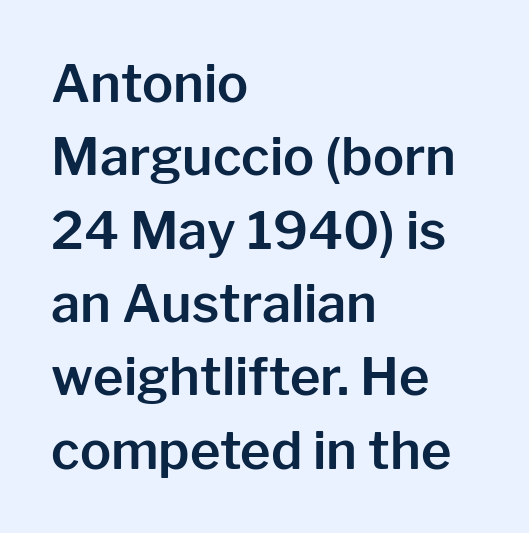
The face used here is rendered with its standard letterfit. In terms of letterform style, serifs are entirely absent. Spacing verdict: proportional, widths tailored to each character. Typeset ragged right — the left edge is the straight one. Glance below the letters and you will spot only blank space.
